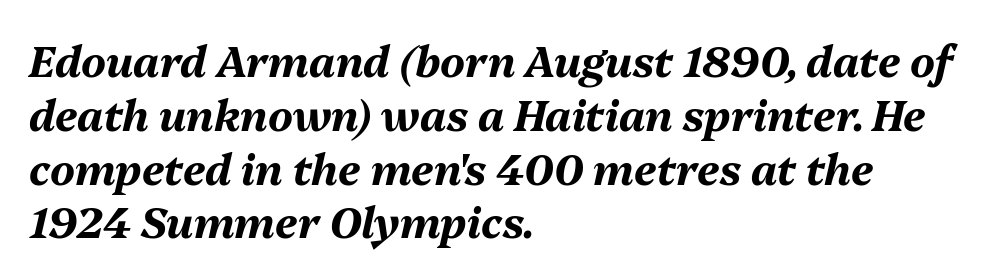
{"italic": "yes", "lean": "right", "slant_degrees": 13, "bold": "yes", "weight": "bold", "width": "normal", "stroke_contrast": "medium", "x_height": "medium", "monospaced": "no", "underline": "no", "align": "left", "line_spacing": "normal", "line_spacing_ratio": 1.28, "letter_spacing": "normal", "letter_spacing_em": 0.0, "glyph_px": 42}
